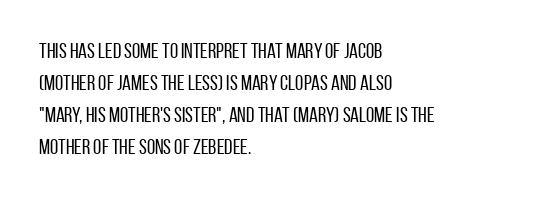
The image shows 21 px text type, upright; set left-aligned, normal line spacing (1.53x), normal letter spacing, not underlined.
